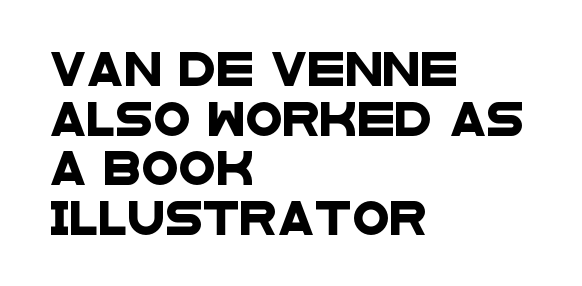
Q: Is the typeface a serif or a sans-serif typeface? A: Sans-serif.
Q: Is the text underlined? A: No.
Q: How is the paragraph aligned? A: Left-aligned.
Q: Is the spacing between letters normal or unusually wide? A: Normal.
Q: Is the spacing between lines tight, normal or loose? A: Normal.
Q: Width (condensed, normal, or wide)? A: Wide.
Q: Stroke contrast? A: Low.
Q: x-height? A: Large.
Q: Monospaced? A: No.
